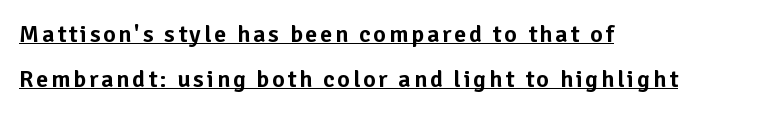
Has an underline been added? It has. Italic? Not at all — the glyphs are vertical. Typeset ragged right — the left edge is the straight one.
